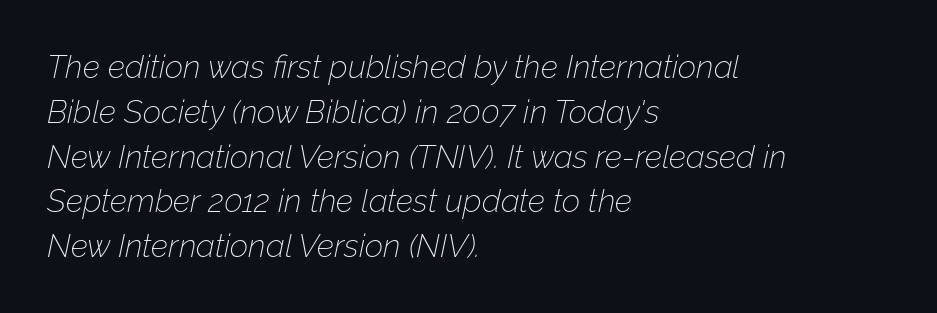
A typesetter would call this leading conventional body-copy spacing. A typesetter would call this proportional, since set widths differ per character. Quick note: underline off. Compared with a centered layout, this one pins lines to the left instead.
